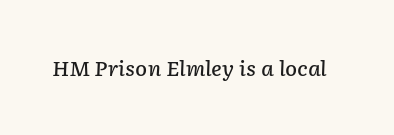
The image shows 20 px text type, italic (leaning right); set normal letter spacing, not underlined.
